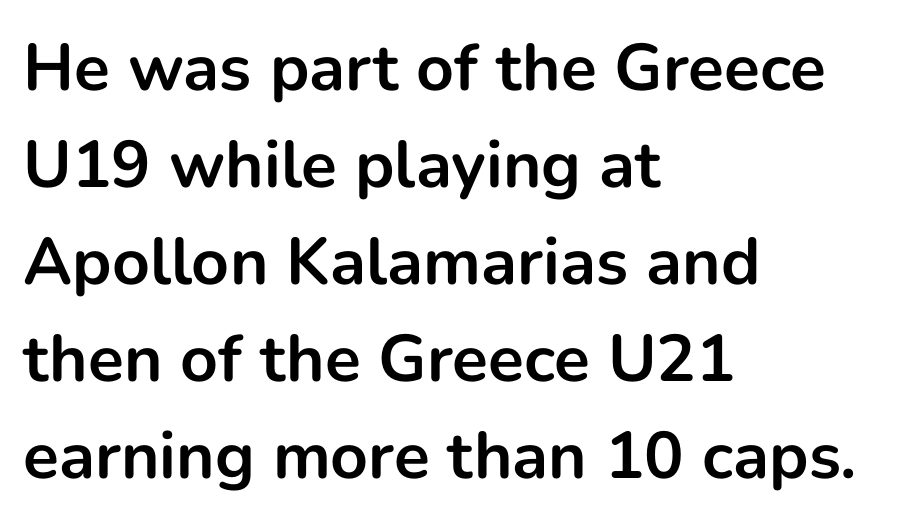
The image shows 66 px bold sans-serif type, upright; set left-aligned, normal line spacing (1.47x), normal letter spacing, not underlined; low stroke contrast and a medium x-height.
